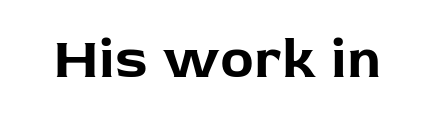
The image shows 57 px bold sans-serif type, upright; set normal letter spacing, not underlined; low stroke contrast and a medium x-height.
